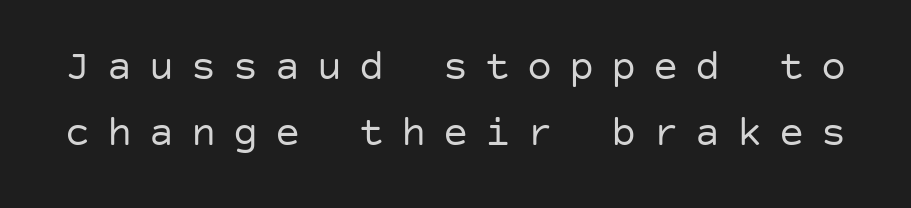
Q: Is the text bold? A: No.
Q: Is the text italic (slanted)? A: No, it is upright.
Q: Is the typeface a serif or a sans-serif typeface? A: Sans-serif.
Q: Is the text underlined? A: No.
Q: Is the spacing between letters normal or unusually wide? A: Unusually wide.
Q: Is the spacing between lines tight, normal or loose? A: Normal.
Q: Width (condensed, normal, or wide)? A: Normal.
Q: Stroke contrast? A: Low.
Q: x-height? A: Large.
